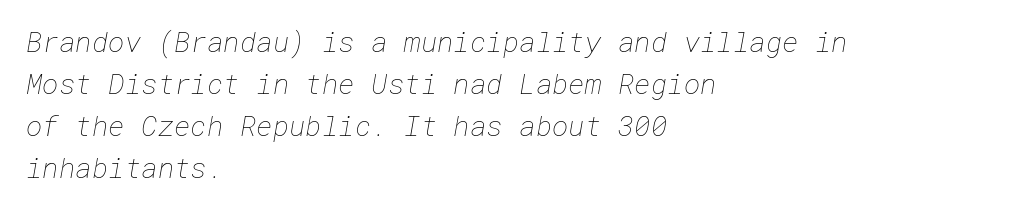
{"bold": "no", "weight": "thin", "width": "normal", "stroke_contrast": "low", "x_height": "medium", "underline": "no", "align": "left", "line_spacing": "normal", "line_spacing_ratio": 1.5, "letter_spacing": "normal", "letter_spacing_em": 0.0, "glyph_px": 28}
